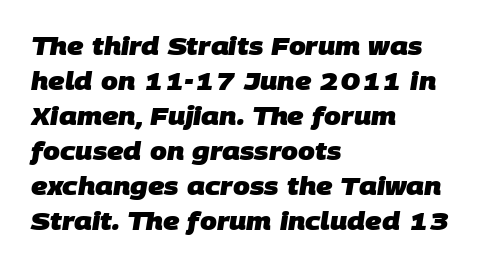
Q: Is the text bold? A: Yes.
Q: Is the text underlined? A: No.
Q: How is the paragraph aligned? A: Left-aligned.
Q: Is the spacing between letters normal or unusually wide? A: Normal.
Q: Is the spacing between lines tight, normal or loose? A: Normal.
